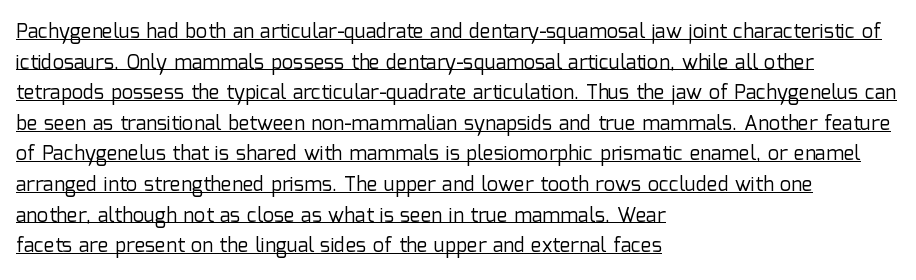
Q: Is the text bold? A: No.
Q: Is the text italic (slanted)? A: No, it is upright.
Q: Is the text underlined? A: Yes.
Q: How is the paragraph aligned? A: Left-aligned.
Q: Is the spacing between letters normal or unusually wide? A: Normal.
Q: Is the spacing between lines tight, normal or loose? A: Normal.
